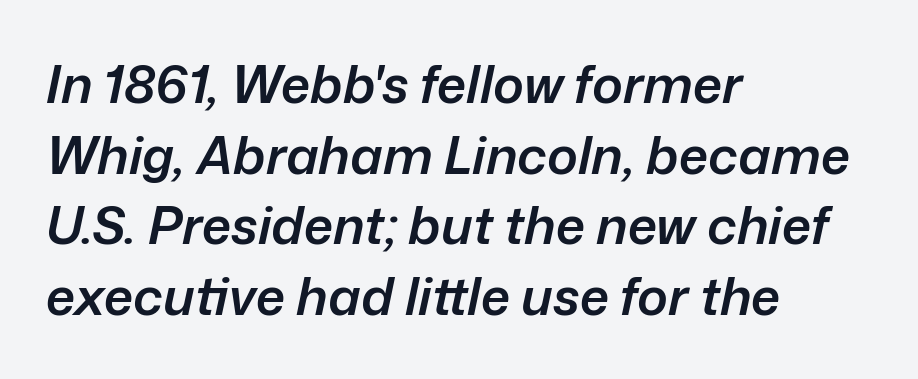
The image shows 52 px semibold type, italic (leaning right); set left-aligned, normal line spacing (1.36x), normal letter spacing, not underlined; low stroke contrast and a medium x-height.
